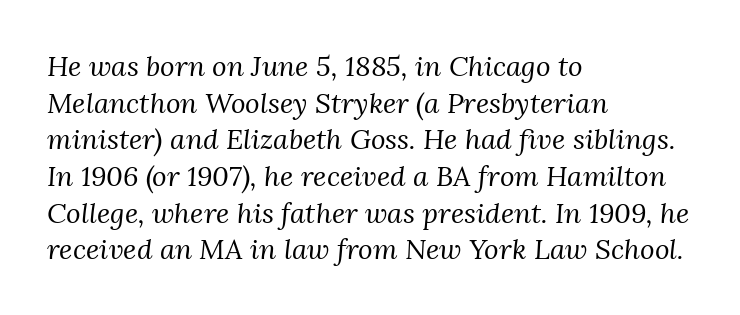
The image shows 28 px regular-weight serif type, italic (leaning right); set left-aligned, normal line spacing (1.31x), normal letter spacing, not underlined; medium stroke contrast and a medium x-height.
